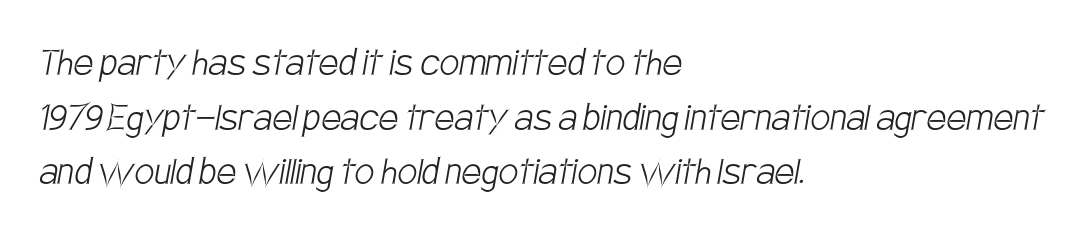
Is the type heavy? It reads as light-to-regular instead. Check where the strokes stop: nothing finishes them off — pure sans. The text block is weighted toward the left margin, trailing off unevenly rightward. Proportional: the letters do not fall into vertical columns. Beneath every word, the page is bare.
